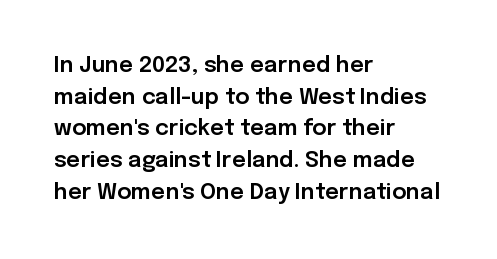
Ordinary non-slanted type is in use. Letter spacing: default. This sample is left-justified, so line endings fall wherever the words run out. Underline: absent. Successive baselines arrive at the customary interval.
